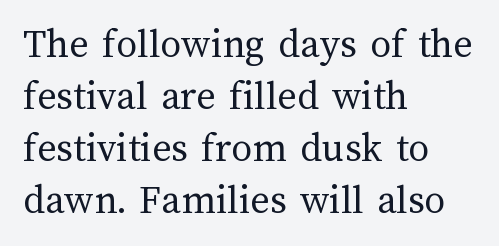
The font's upright variant was chosen for this text. You could not count columns in this text — the font is proportionally spaced. These glyphs show unthickened strokes, regular width or finer. Visually the block forms a straight wall on the left and a jagged coastline on the right.
